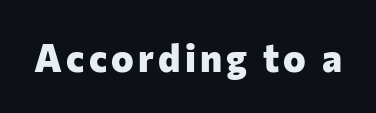
Q: Is the text bold? A: Yes.
Q: Is the text italic (slanted)? A: No, it is upright.
Q: Is the typeface a serif or a sans-serif typeface? A: Sans-serif.
Q: Is the text underlined? A: No.
Q: Width (condensed, normal, or wide)? A: Normal.
Q: Stroke contrast? A: Low.
Q: x-height? A: Medium.
Q: Monospaced? A: No.
